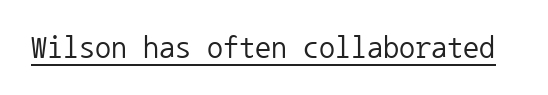
{"serif": "no", "italic": "no", "bold": "no", "weight": "regular", "width": "normal", "stroke_contrast": "low", "x_height": "medium", "monospaced": "yes", "underline": "yes", "letter_spacing": "normal", "letter_spacing_em": 0.0, "glyph_px": 32}
